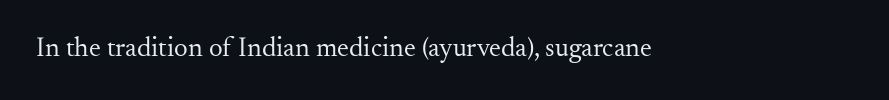
{"italic": "no", "bold": "no", "underline": "no", "letter_spacing": "normal", "letter_spacing_em": 0.0, "glyph_px": 27}
